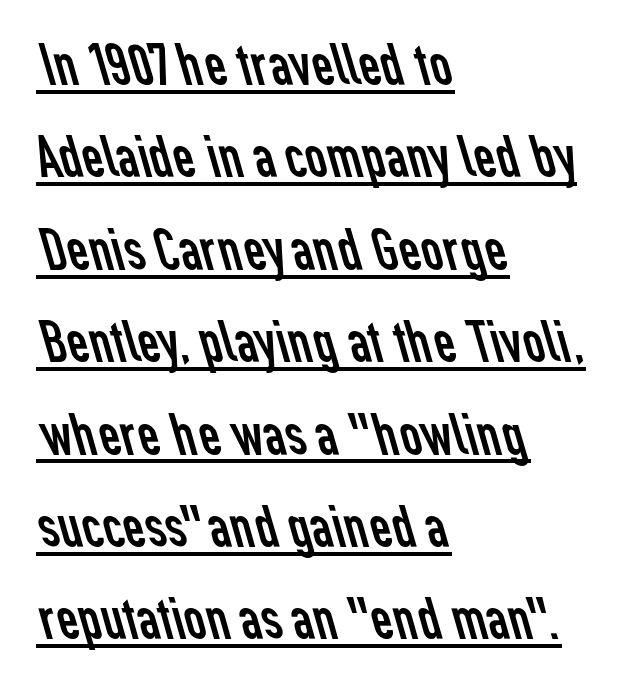
Q: Is the text bold? A: No.
Q: Is the typeface a serif or a sans-serif typeface? A: Sans-serif.
Q: Is the text underlined? A: Yes.
Q: How is the paragraph aligned? A: Left-aligned.
Q: Is the spacing between letters normal or unusually wide? A: Normal.
Q: Is the spacing between lines tight, normal or loose? A: Normal.
Q: Width (condensed, normal, or wide)? A: Normal.
Q: Stroke contrast? A: Low.
Q: x-height? A: Medium.
Q: Monospaced? A: No.
